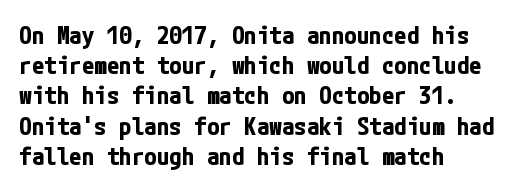
The image shows 25 px bold type, upright; set left-aligned, line spacing 1.21x, normal letter spacing, not underlined.
